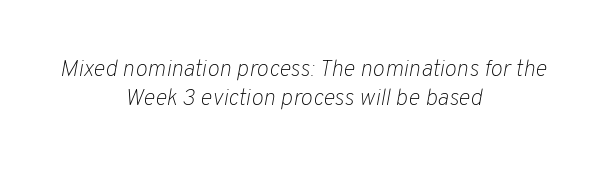
Spacing between characters is what you'd get straight out of the box. Is the type slanted? Yes — the strokes lean at a clear angle. The lines are quadded center. Descenders hang freely into open space. A quiet, ordinary-to-light weight characterises the typeface.
